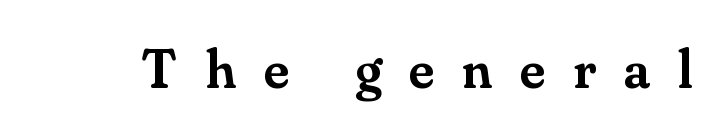
Its strokes are somewhat broadened, the hallmark of semibold type. Type style note: has serifs. The rendering inserts visible extra space after every character. You could not count columns in this text — the font is proportionally spaced.
